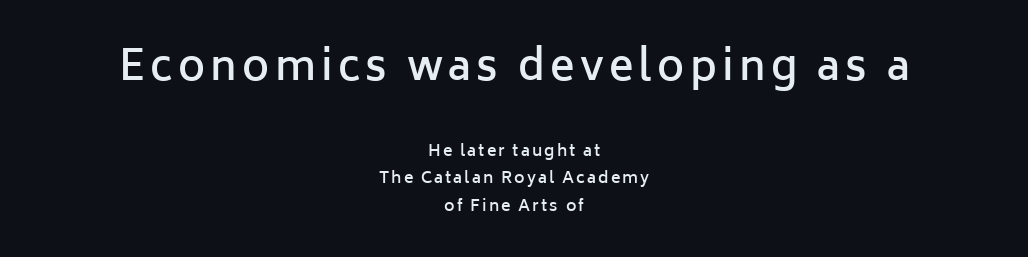
The letters advance in unequal steps, a hallmark of proportional type. Two sizes are in play, and the larger belongs to the first block. This is roman type, the default non-slanted kind. The rendering uses a semibold face; strokes are thickened but not to full bold. Which margin do the lines hug? Neither — every line sits in the middle. Letters rest on an invisible, unmarked baseline.
